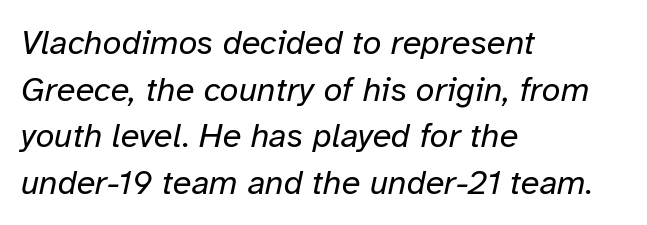
{"italic": "yes", "lean": "right", "slant_degrees": 12, "bold": "no", "weight": "regular", "width": "normal", "stroke_contrast": "low", "x_height": "medium", "monospaced": "no", "underline": "no", "align": "left", "line_spacing": "normal", "line_spacing_ratio": 1.37, "letter_spacing": "normal", "letter_spacing_em": 0.0, "glyph_px": 34}
